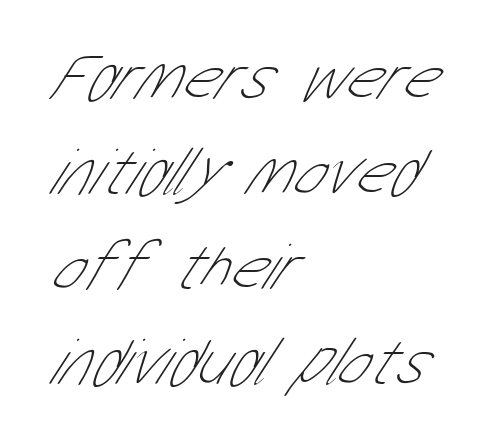
Honestly, there is no underline to notice here at all. The type family on display is of the sans-serif kind. Weight: regular or lighter. This sample is left-justified, so line endings fall wherever the words run out. Here the designer chose a conventional face with non-uniform glyph widths.
